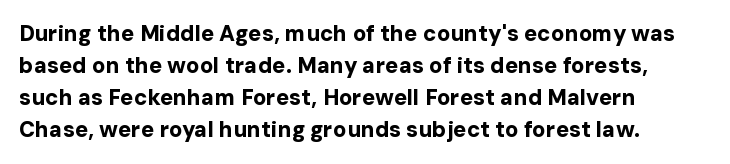
Q: Is the text bold? A: Yes.
Q: Is the text italic (slanted)? A: No, it is upright.
Q: Is the text underlined? A: No.
Q: How is the paragraph aligned? A: Left-aligned.
Q: Is the spacing between letters normal or unusually wide? A: Normal.
Q: Is the spacing between lines tight, normal or loose? A: Normal.
